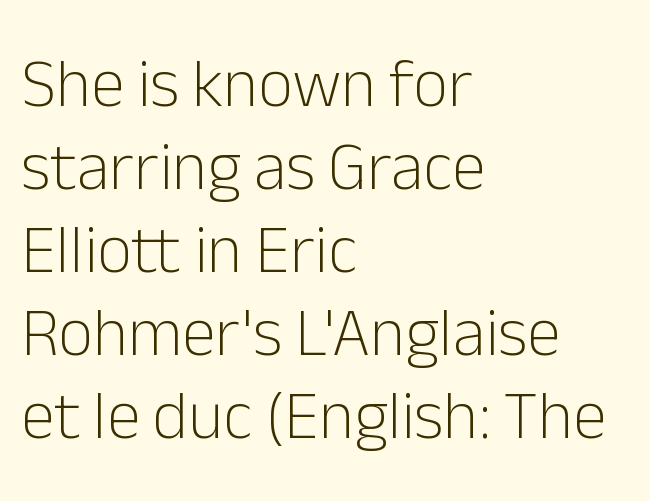
The image shows 68 px light sans-serif type, upright; set left-aligned, line spacing 1.22x, normal letter spacing, not underlined; low stroke contrast and a medium x-height.
